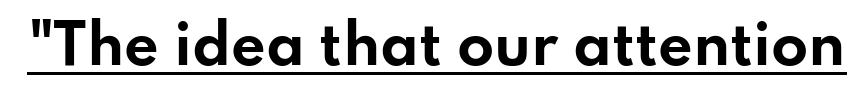
The image shows 54 px bold, wide sans-serif type, upright; set normal letter spacing, underlined; low stroke contrast and a small x-height.
